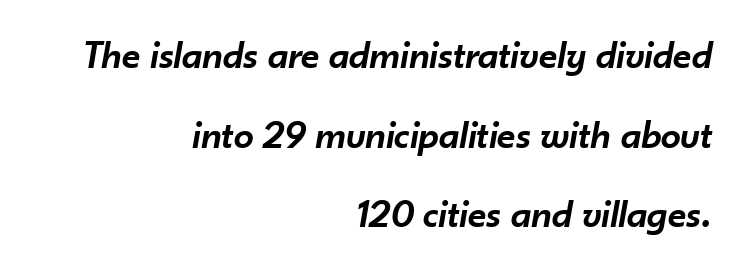
Q: Is the text bold? A: Semi-bold.
Q: Is the text italic (slanted)? A: Yes, it leans right by about 10 degrees.
Q: Is the text underlined? A: No.
Q: How is the paragraph aligned? A: Right-aligned.
Q: Is the spacing between letters normal or unusually wide? A: Normal.
Q: Is the spacing between lines tight, normal or loose? A: Loose.
Q: Width (condensed, normal, or wide)? A: Normal.
Q: Stroke contrast? A: Low.
Q: x-height? A: Small.
Q: Monospaced? A: No.
